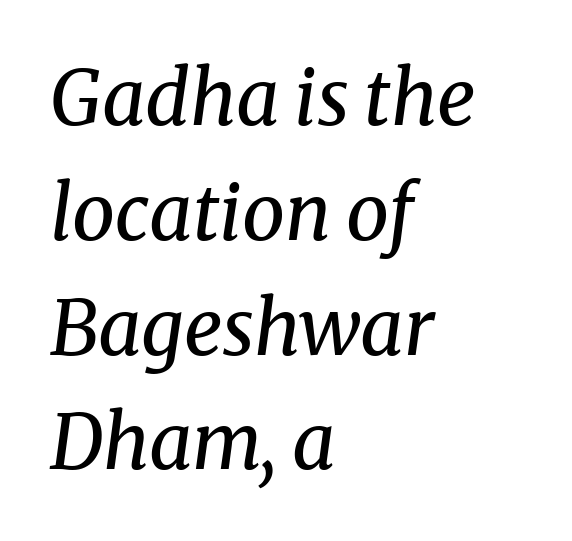
{"serif": "yes", "italic": "yes", "lean": "right", "slant_degrees": 8, "bold": "no", "weight": "regular", "width": "normal", "stroke_contrast": "medium", "x_height": "medium", "monospaced": "no", "underline": "no", "align": "left", "line_spacing": "normal", "line_spacing_ratio": 1.51, "letter_spacing": "normal", "letter_spacing_em": 0.0, "glyph_px": 76}
